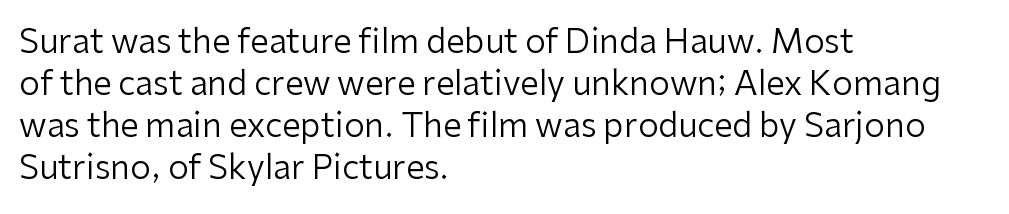
Is the letter spacing exaggerated? No — it looks like the ordinary default. A clean baseline with only descenders dipping below it. The face used here is a sans, in the tradition of grotesques and geometrics. Caption: face not bold, strokes unweighted. This sample is left-justified, so line endings fall wherever the words run out. Notice how descenders clear the ascenders below comfortably — that's standard leading.
